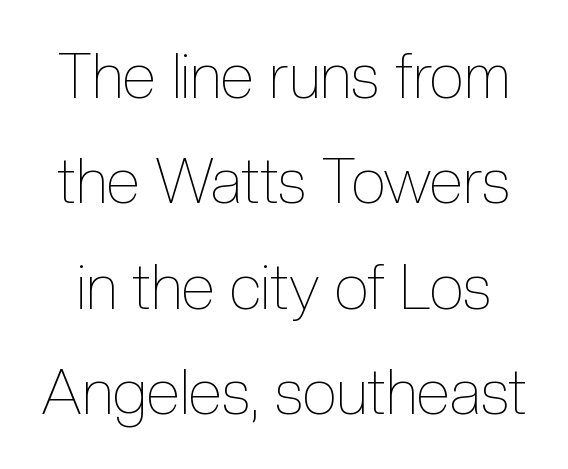
{"italic": "no", "bold": "no", "weight": "thin", "width": "condensed", "x_height": "medium", "monospaced": "no", "underline": "no", "line_spacing": "normal", "line_spacing_ratio": 1.7, "letter_spacing": "normal", "letter_spacing_em": 0.0, "glyph_px": 62}
